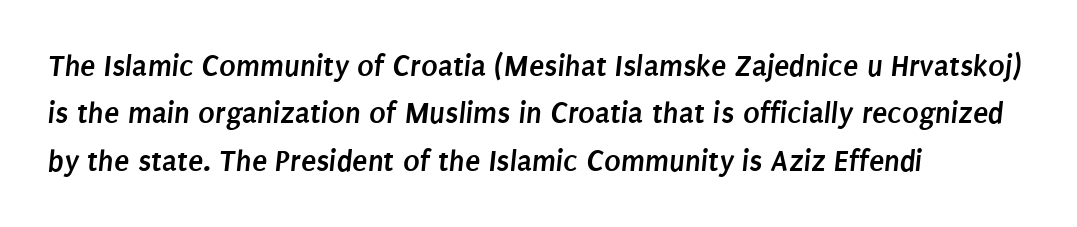
The image shows 31 px semibold, condensed sans-serif type; set left-aligned, normal line spacing (1.53x), normal letter spacing, not underlined; low stroke contrast and a large x-height.
